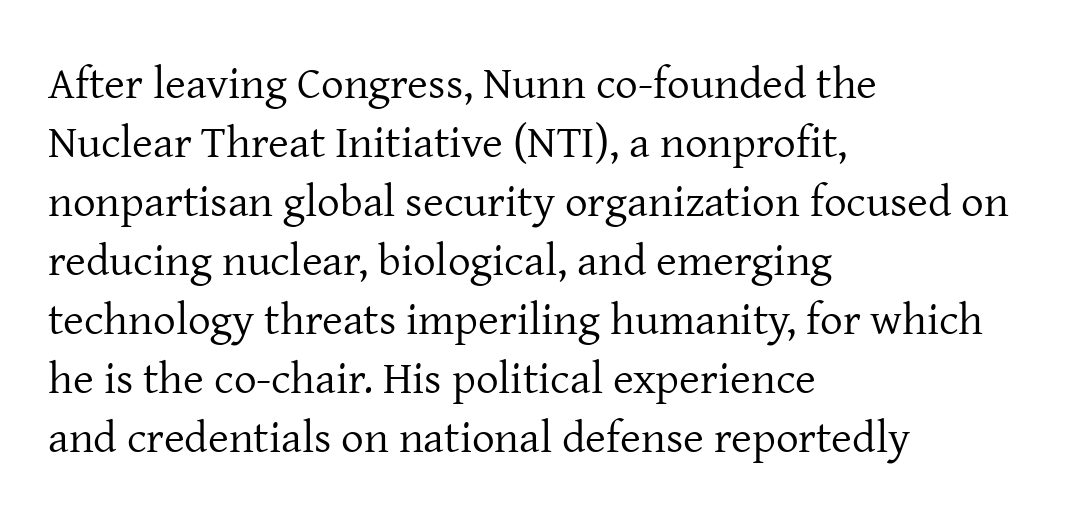
The image shows 45 px regular-weight serif type, upright; set left-aligned, normal line spacing (1.31x), normal letter spacing, not underlined; low stroke contrast and a medium x-height.
